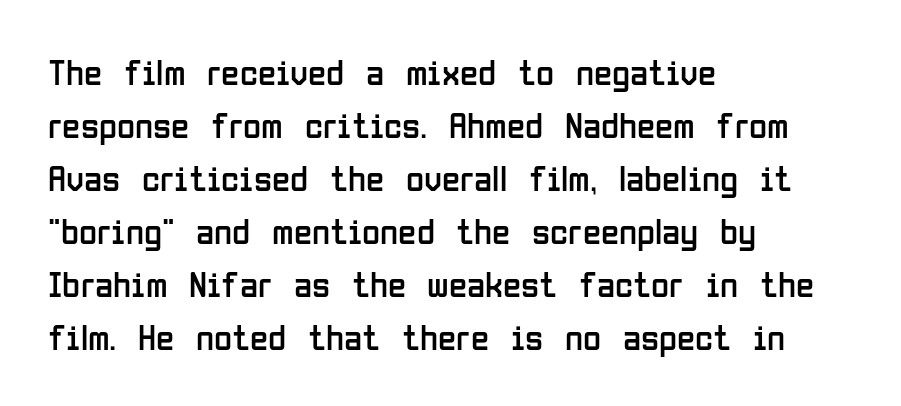
The image shows 37 px regular-weight, condensed sans-serif type, upright; set left-aligned, normal line spacing (1.43x), normal letter spacing, not underlined; low stroke contrast and a medium x-height.
